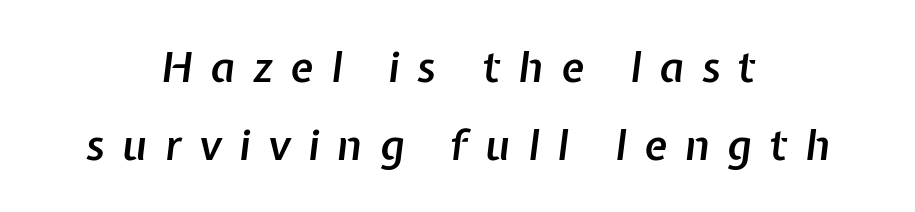
Q: Is the text bold? A: Semi-bold.
Q: Is the text italic (slanted)? A: Yes, it leans right by about 7 degrees.
Q: Is the text underlined? A: No.
Q: How is the paragraph aligned? A: Centered.
Q: Is the spacing between letters normal or unusually wide? A: Unusually wide.
Q: Width (condensed, normal, or wide)? A: Normal.
Q: Stroke contrast? A: Low.
Q: x-height? A: Medium.
Q: Monospaced? A: No.
